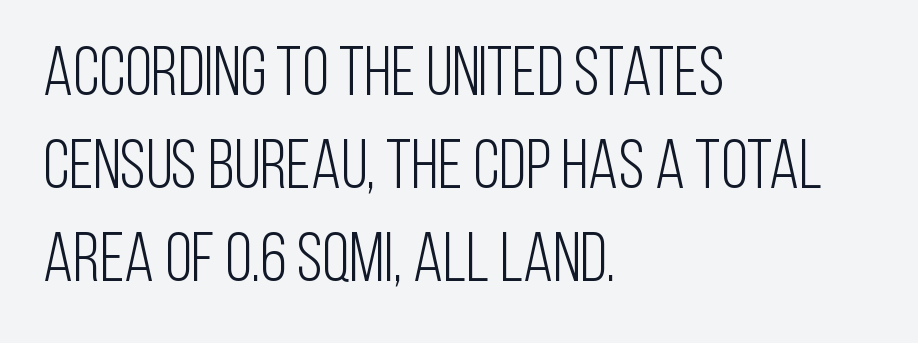
The image shows 69 px light, condensed sans-serif type, upright; set left-aligned, normal line spacing (1.35x), normal letter spacing, not underlined; low stroke contrast and a large x-height.
